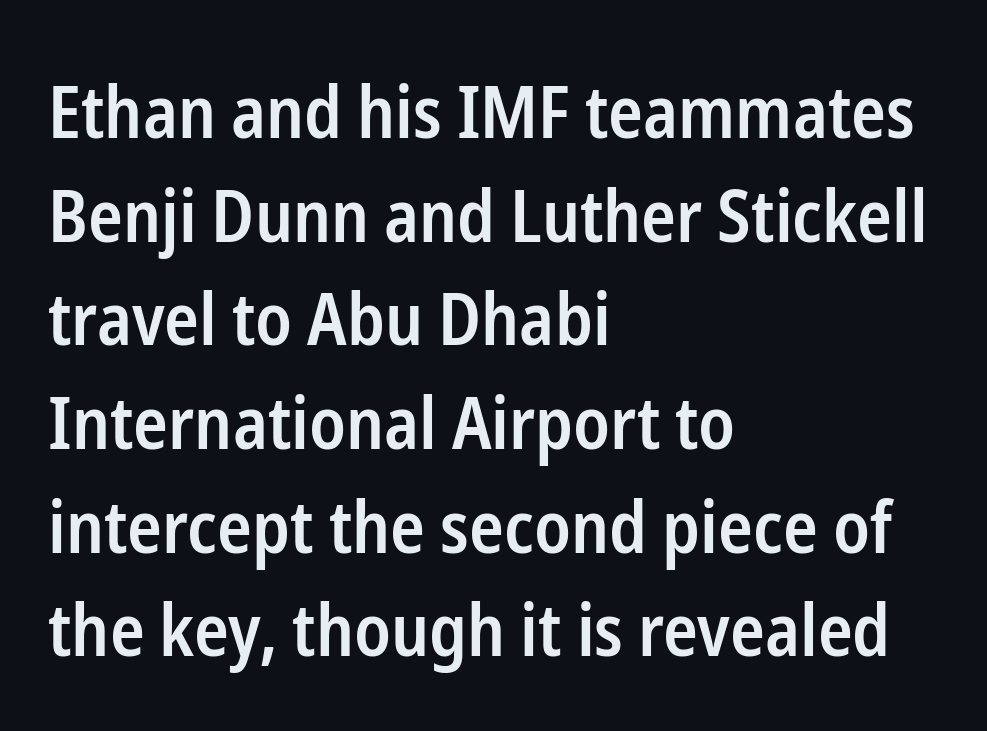
Quick note: interline space is typical. The space beneath each line is pristine and unruled. Spacing between characters is what you'd get straight out of the box. The passage is arranged the way most books set body copy — flush left. Nope, no serifs anywhere on these letters. The typography opts for an upright posture over an oblique one.
